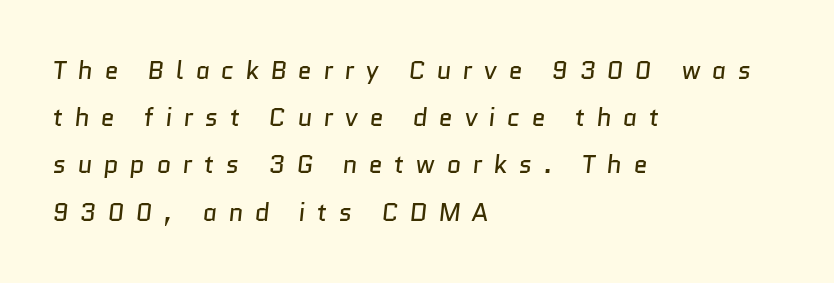
The image shows 25 px text type; set left-aligned, line spacing 1.89x, unusually wide letter spacing (+0.46 em), not underlined.
